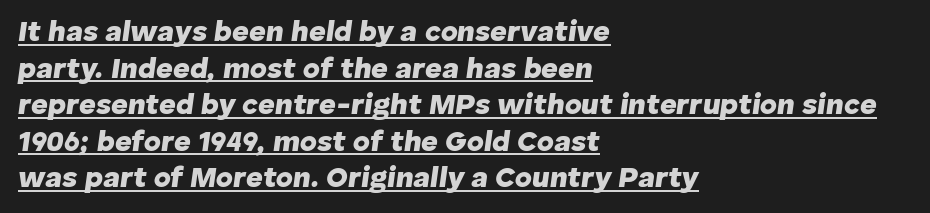
{"italic": "yes", "lean": "right", "slant_degrees": 8, "bold": "yes", "weight": "heavy", "width": "normal", "stroke_contrast": "low", "x_height": "medium", "monospaced": "no", "underline": "yes", "align": "left", "line_spacing": "normal", "line_spacing_ratio": 1.26, "letter_spacing": "normal", "letter_spacing_em": 0.0, "glyph_px": 29}
